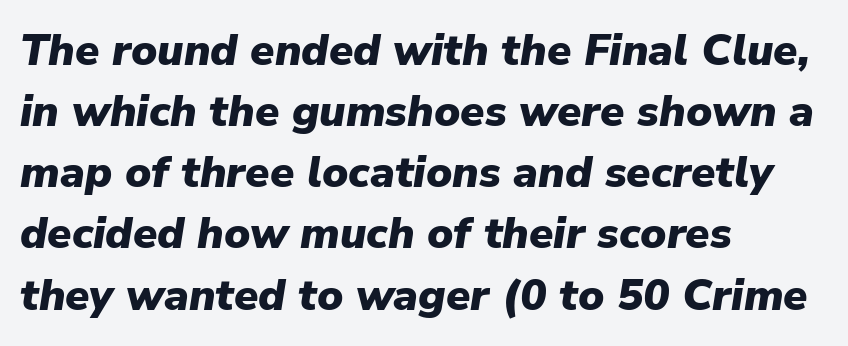
{"italic": "yes", "lean": "right", "slant_degrees": 9, "bold": "yes", "weight": "heavy", "width": "normal", "stroke_contrast": "low", "x_height": "medium", "monospaced": "no", "underline": "no", "align": "left", "line_spacing": "normal", "line_spacing_ratio": 1.39, "letter_spacing": "normal", "letter_spacing_em": 0.0, "glyph_px": 44}
